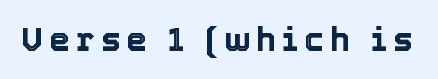
Characters remain perfectly vertical along every line. A clean baseline with only descenders dipping below it. Each letter keeps its own natural width here, so spacing adapts to shape.
